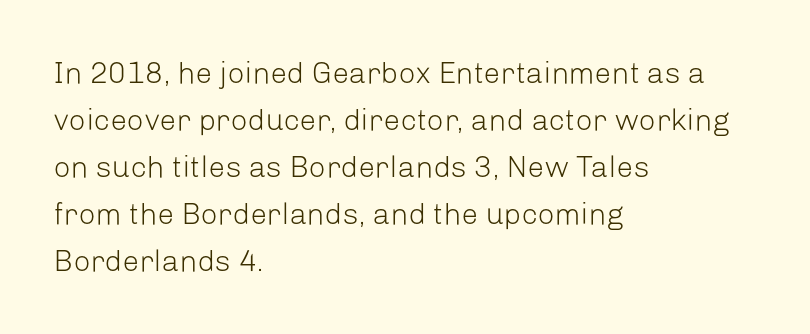
Q: Is the text bold? A: No.
Q: Is the text italic (slanted)? A: No, it is upright.
Q: Is the typeface a serif or a sans-serif typeface? A: Sans-serif.
Q: Is the text underlined? A: No.
Q: How is the paragraph aligned? A: Left-aligned.
Q: Is the spacing between letters normal or unusually wide? A: Normal.
Q: Is the spacing between lines tight, normal or loose? A: Normal.
Q: Width (condensed, normal, or wide)? A: Normal.
Q: Stroke contrast? A: Low.
Q: x-height? A: Medium.
Q: Monospaced? A: No.
